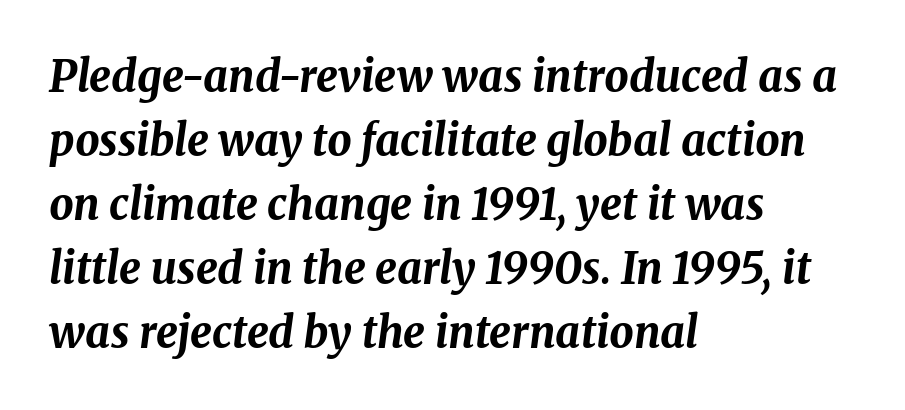
Set as a true bold cut, around the 700 mark. The passage shown is typed in a proportional face where columns would drift. Horizontally, the lines are justified to the leading edge only. This is oblique type, the kind used for emphasis or titles. Glyph-to-glyph distance matches everyday printed text.
